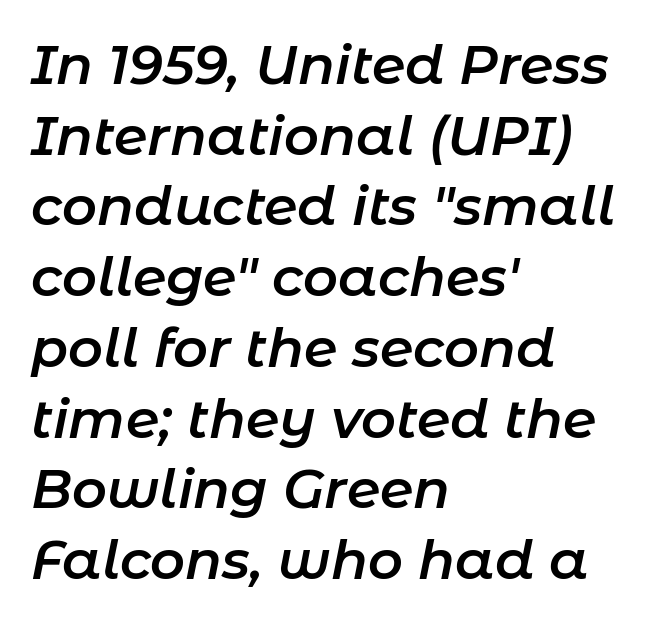
The rendering keeps characters at their native spacing. Here the designer chose a conventional face with non-uniform glyph widths. These words are printed semibold, heavier than regular yet not bold. The passage is arranged the way most books set body copy — flush left.
